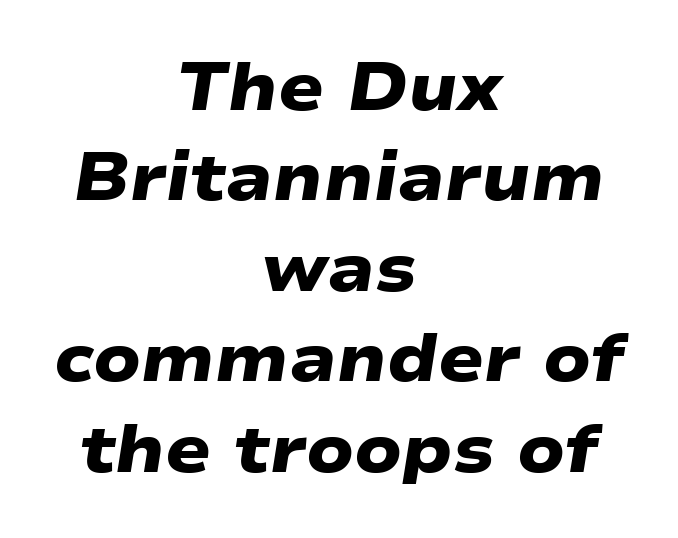
Q: Is the text bold? A: Yes.
Q: Is the typeface a serif or a sans-serif typeface? A: Sans-serif.
Q: Is the text underlined? A: No.
Q: How is the paragraph aligned? A: Centered.
Q: Is the spacing between letters normal or unusually wide? A: Normal.
Q: Is the spacing between lines tight, normal or loose? A: Normal.
Q: Width (condensed, normal, or wide)? A: Wide.
Q: Stroke contrast? A: Low.
Q: x-height? A: Medium.
Q: Monospaced? A: No.
